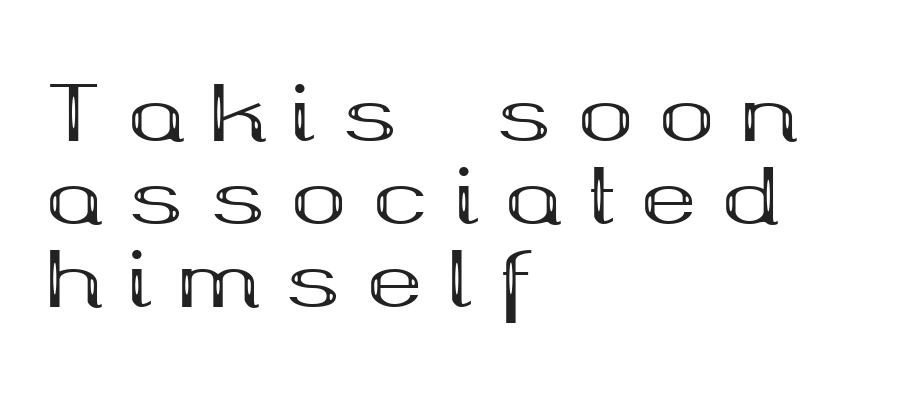
The image shows 75 px bold, wide serif type, upright; set left-aligned, tight line spacing (1.11x), unusually wide letter spacing (+0.34 em), not underlined; medium stroke contrast and a medium x-height.
